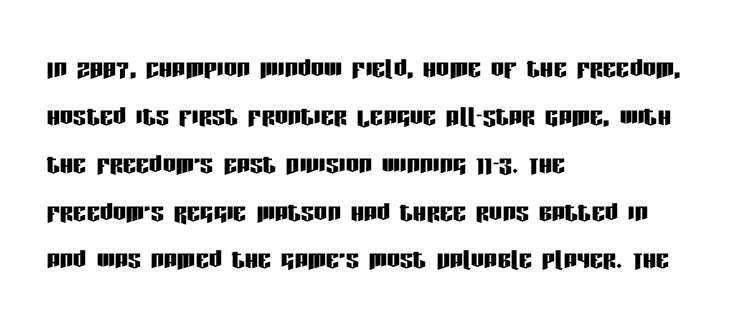
{"serif": "no", "italic": "no", "width": "condensed", "stroke_contrast": "low", "x_height": "large", "monospaced": "no", "underline": "no", "align": "left", "line_spacing": "normal", "line_spacing_ratio": 1.45, "letter_spacing": "normal", "letter_spacing_em": 0.0, "glyph_px": 33}
